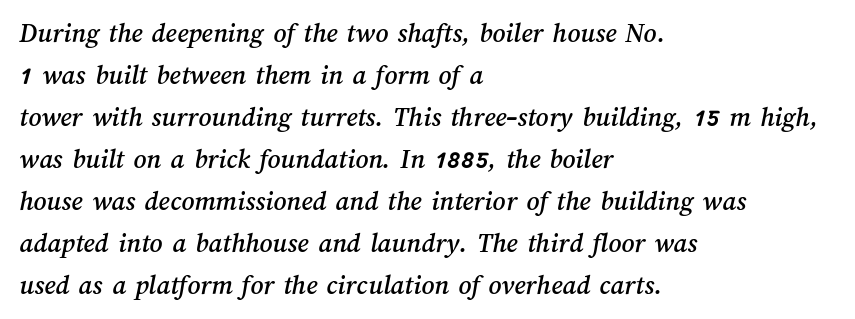
Q: Is the text underlined? A: No.
Q: How is the paragraph aligned? A: Left-aligned.
Q: Is the spacing between letters normal or unusually wide? A: Normal.
Q: Is the spacing between lines tight, normal or loose? A: Normal.
Q: Width (condensed, normal, or wide)? A: Normal.
Q: Stroke contrast? A: Medium.
Q: x-height? A: Medium.
Q: Monospaced? A: No.
